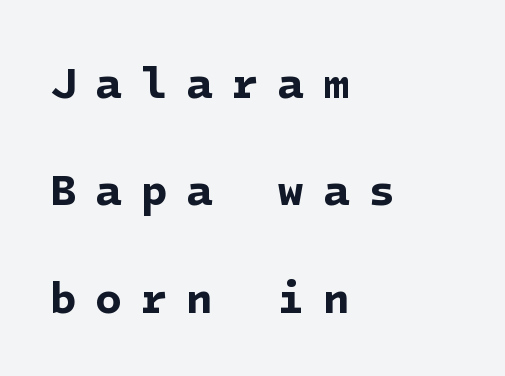
The image shows 44 px bold sans-serif type; set left-aligned, loose line spacing (2.44x), unusually wide letter spacing (+0.42 em), not underlined; low stroke contrast and a medium x-height.
